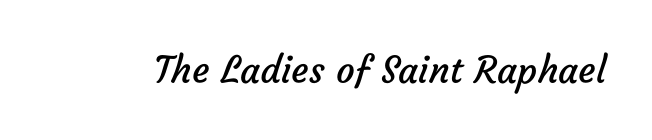
Q: Is the text bold? A: No.
Q: Is the typeface a serif or a sans-serif typeface? A: Sans-serif.
Q: Is the text underlined? A: No.
Q: Is the spacing between letters normal or unusually wide? A: Normal.
Q: Width (condensed, normal, or wide)? A: Normal.
Q: Stroke contrast? A: Low.
Q: x-height? A: Medium.
Q: Monospaced? A: No.
